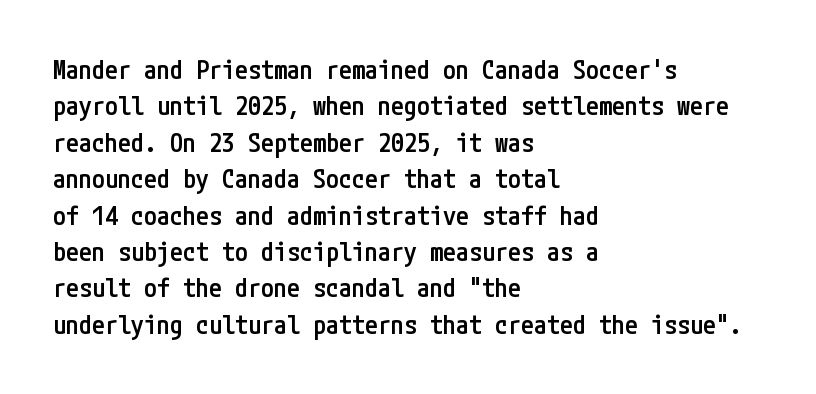
Q: Is the text bold? A: Semi-bold.
Q: Is the text italic (slanted)? A: No, it is upright.
Q: Is the text underlined? A: No.
Q: How is the paragraph aligned? A: Left-aligned.
Q: Is the spacing between letters normal or unusually wide? A: Normal.
Q: Is the spacing between lines tight, normal or loose? A: Normal.
